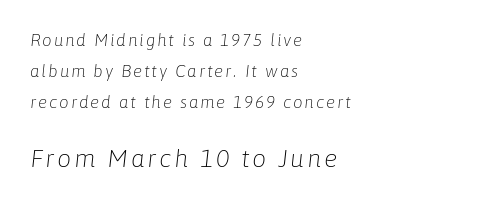
{"italic": "yes", "lean": "right", "slant_degrees": 6, "bold": "no", "underline": "no", "align": "left", "line_spacing_ratio": 1.82, "larger_block": "second", "size_ratio": 1.47, "glyph_px": 25}
